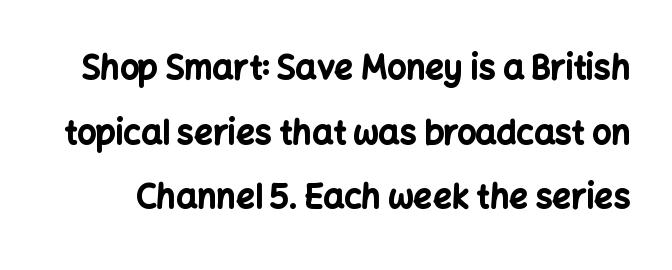
{"serif": "no", "italic": "no", "bold": "yes", "weight": "bold", "width": "normal", "stroke_contrast": "low", "x_height": "medium", "monospaced": "no", "underline": "no", "line_spacing": "loose", "line_spacing_ratio": 1.96, "letter_spacing": "normal", "letter_spacing_em": 0.0, "glyph_px": 33}
